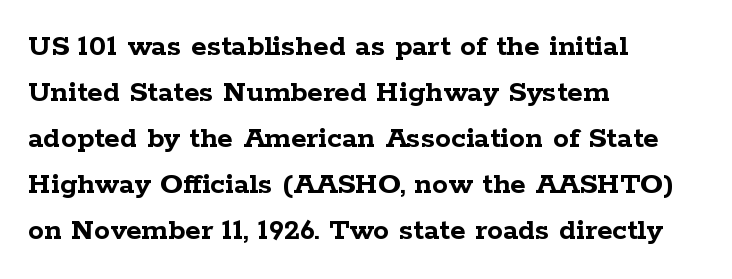
Each line starts at the same left margin while the right side varies. These lines were composed using upright roman letters. Proportional: the letters do not fall into vertical columns. Underlining? Definitely not there. Look at the stroke-to-counter ratio: heavy, a bold. Typographically, this falls in the serif category.
